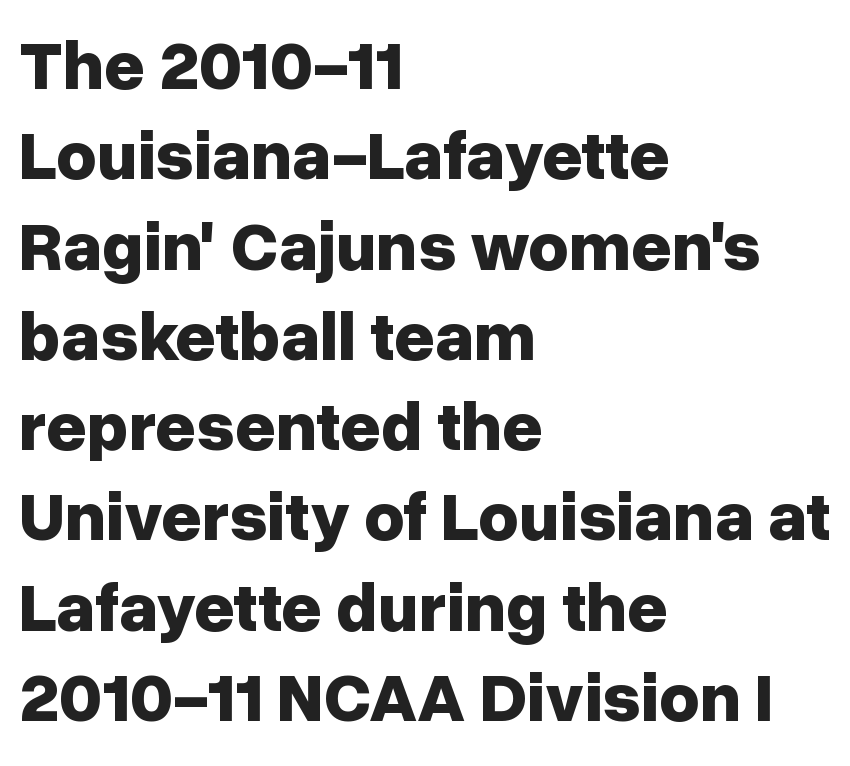
The vertical gap from one line to the next is medium. Short and long lines alike share a common starting point at left. Is this a sans? Yes — the strokes have no serifs. Upright lettering throughout. Descender tails drop into unmarked territory.
